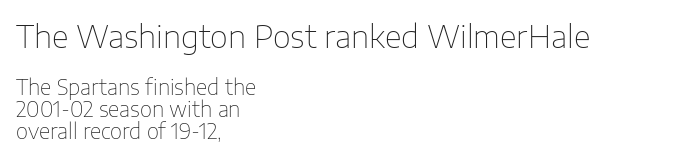
Q: Is the text bold? A: No.
Q: Is the text italic (slanted)? A: No, it is upright.
Q: Is the typeface a serif or a sans-serif typeface? A: Sans-serif.
Q: Is the text underlined? A: No.
Q: How is the paragraph aligned? A: Left-aligned.
Q: Is the spacing between letters normal or unusually wide? A: Normal.
Q: Is the spacing between lines tight, normal or loose? A: Tight.
Q: Which block of text is set in a larger size, the first (top) or the second (bottom)? A: The first (top) one.
Q: Width (condensed, normal, or wide)? A: Normal.
Q: Stroke contrast? A: Low.
Q: x-height? A: Medium.
Q: Monospaced? A: No.
